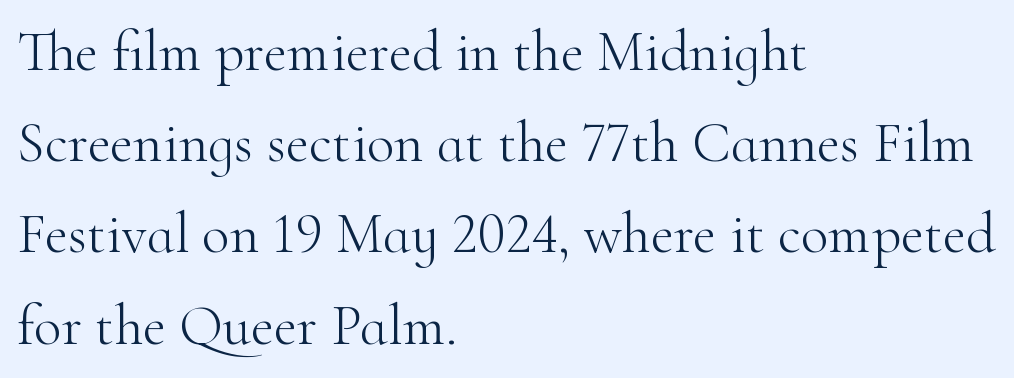
The image shows 57 px light serif type, upright; set left-aligned, normal line spacing (1.6x), normal letter spacing, not underlined; high stroke contrast and a small x-height.
